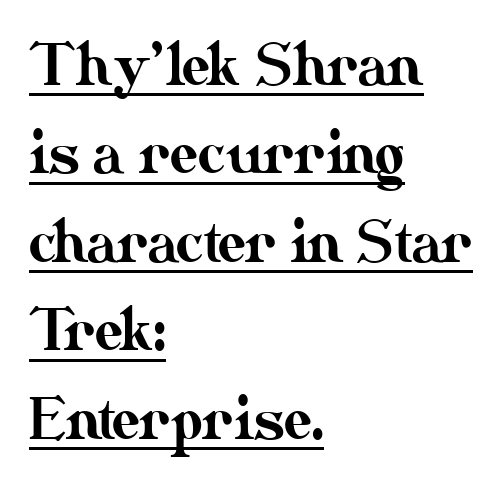
The passage is arranged the way most books set body copy — flush left. This rendering leaves character spacing at its baseline value. Compared with undecorated copy, this sample adds a rule below the words. Varying glyph widths throughout — classic text-font behaviour. Posture: straight, roman, zero tilt. This block has exactly the height ordinary leading produces.
